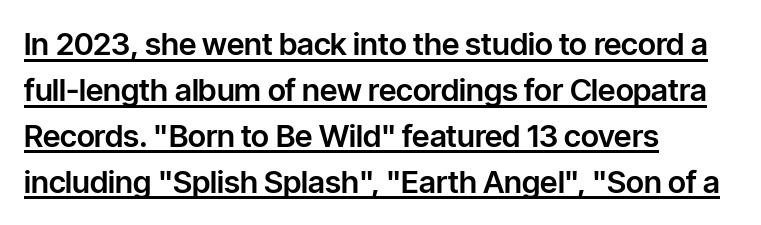
Q: Is the text italic (slanted)? A: No, it is upright.
Q: Is the typeface a serif or a sans-serif typeface? A: Sans-serif.
Q: Is the text underlined? A: Yes.
Q: How is the paragraph aligned? A: Left-aligned.
Q: Is the spacing between letters normal or unusually wide? A: Normal.
Q: Is the spacing between lines tight, normal or loose? A: Normal.
Q: Width (condensed, normal, or wide)? A: Normal.
Q: Stroke contrast? A: Low.
Q: x-height? A: Medium.
Q: Monospaced? A: No.
